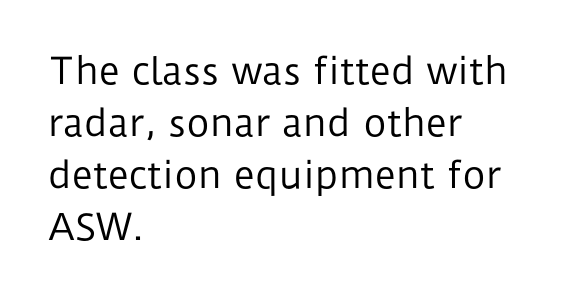
{"serif": "no", "italic": "no", "bold": "no", "weight": "regular", "width": "normal", "stroke_contrast": "low", "x_height": "medium", "monospaced": "no", "underline": "no", "align": "left", "line_spacing": "normal", "line_spacing_ratio": 1.44, "letter_spacing": "normal", "letter_spacing_em": 0.0, "glyph_px": 36}
